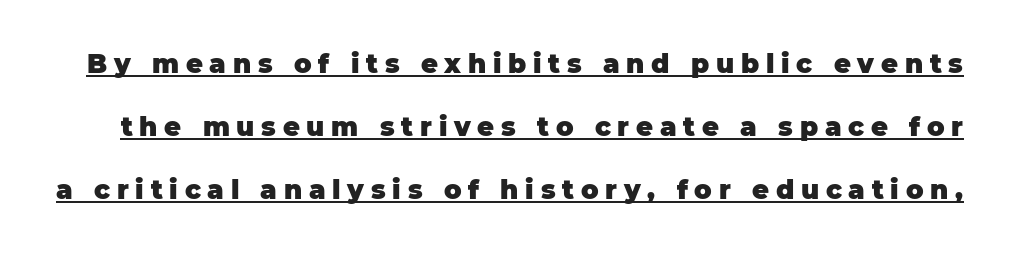
Q: Is the text bold? A: Yes.
Q: Is the text italic (slanted)? A: No, it is upright.
Q: Is the text underlined? A: Yes.
Q: Is the spacing between letters normal or unusually wide? A: Unusually wide.
Q: Is the spacing between lines tight, normal or loose? A: Loose.
